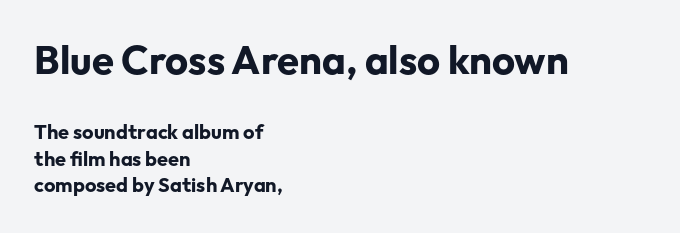
{"serif": "no", "italic": "no", "bold": "yes", "weight": "bold", "width": "normal", "stroke_contrast": "low", "x_height": "medium", "monospaced": "no", "underline": "no", "align": "left", "line_spacing": "normal", "line_spacing_ratio": 1.33, "letter_spacing": "normal", "letter_spacing_em": 0.0, "larger_block": "first", "size_ratio": 2.0, "glyph_px": 40}
